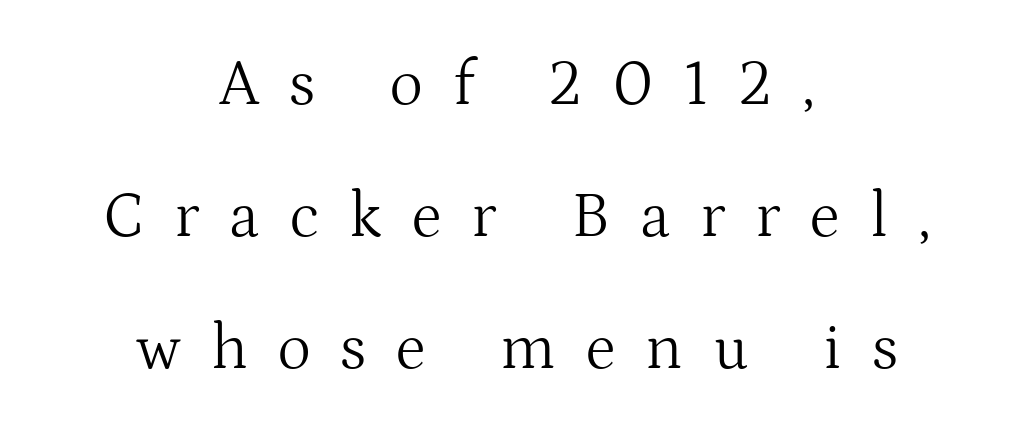
There is plenty of visible air inserted between adjacent glyphs. This rendering features lettering with no underline. Varying glyph widths throughout — classic text-font behaviour. The lettering holds an erect, upright posture throughout. Old-style or modern, the face here clearly has serifs.
